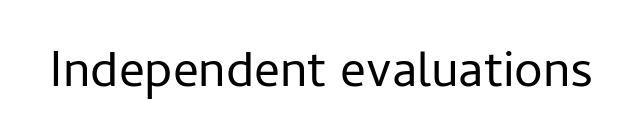
Underlining? Definitely not there. This sample has the flowing, uneven cadence of proportional lettering. Every character sits straight up, as roman type does. The cut favours lightness, reaching ordinary text weight at its darkest.
